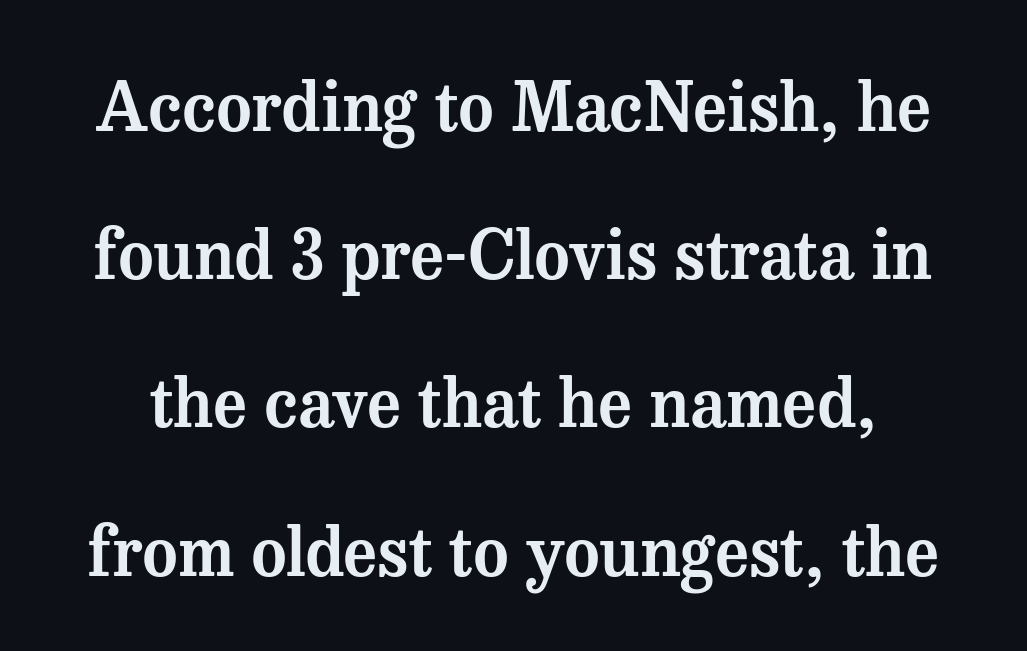
The image shows 68 px serif type, upright; set loose line spacing (2.18x), normal letter spacing, not underlined; medium stroke contrast and a medium x-height.
